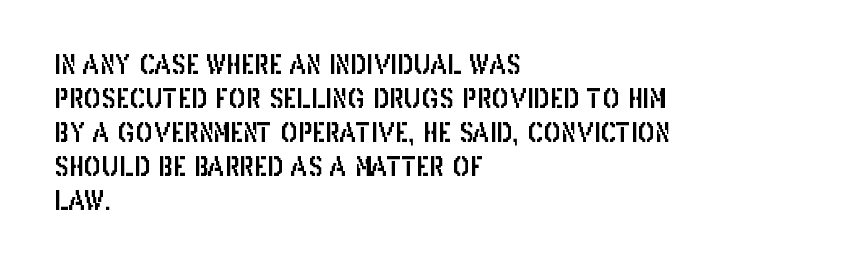
The passage is arranged the way most books set body copy — flush left. This is roman type, the default non-slanted kind. The rows are spaced the way most documents space them. The letterforms sit shoulder to shoulder at normal distance. Honestly, there is no underline to notice here at all.
